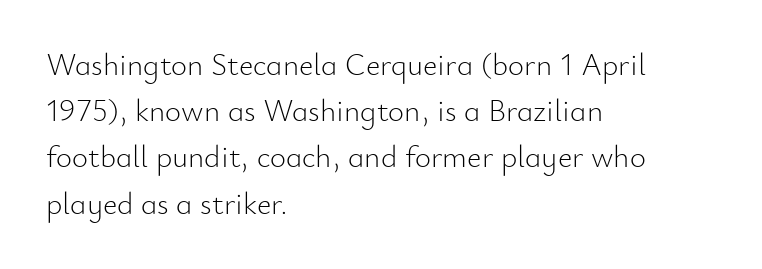
{"serif": "no", "italic": "no", "bold": "no", "weight": "light", "width": "normal", "stroke_contrast": "low", "x_height": "small", "monospaced": "no", "underline": "no", "align": "left", "line_spacing": "normal", "line_spacing_ratio": 1.49, "letter_spacing": "normal", "letter_spacing_em": 0.0, "glyph_px": 31}
